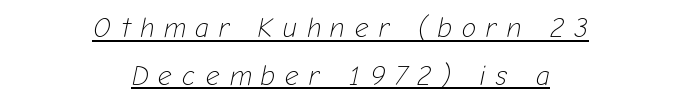
Q: Is the text bold? A: No.
Q: Is the text italic (slanted)? A: Yes, it leans right by about 12 degrees.
Q: Is the text underlined? A: Yes.
Q: How is the paragraph aligned? A: Centered.
Q: Is the spacing between letters normal or unusually wide? A: Unusually wide.
